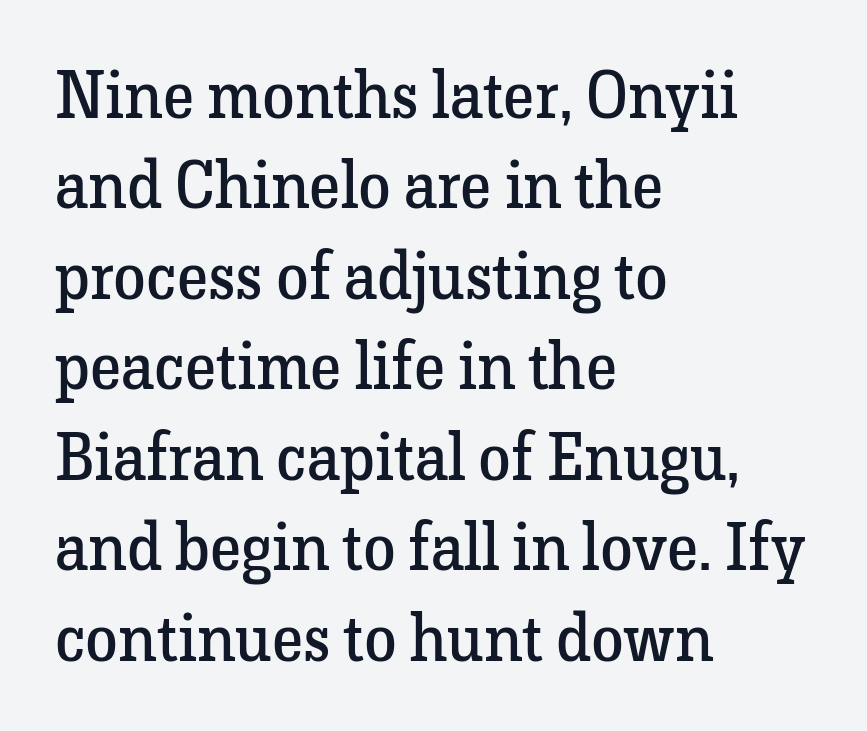
The image shows 66 px regular-weight serif type, upright; set left-aligned, normal line spacing (1.37x), normal letter spacing, not underlined; low stroke contrast and a medium x-height.
